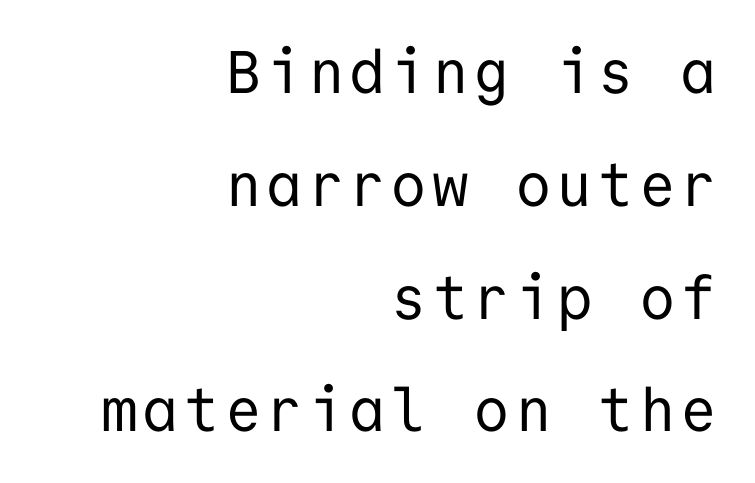
{"serif": "no", "italic": "no", "bold": "no", "weight": "regular", "width": "normal", "stroke_contrast": "low", "x_height": "medium", "monospaced": "yes", "underline": "no", "align": "right", "line_spacing_ratio": 1.88, "glyph_px": 60}
